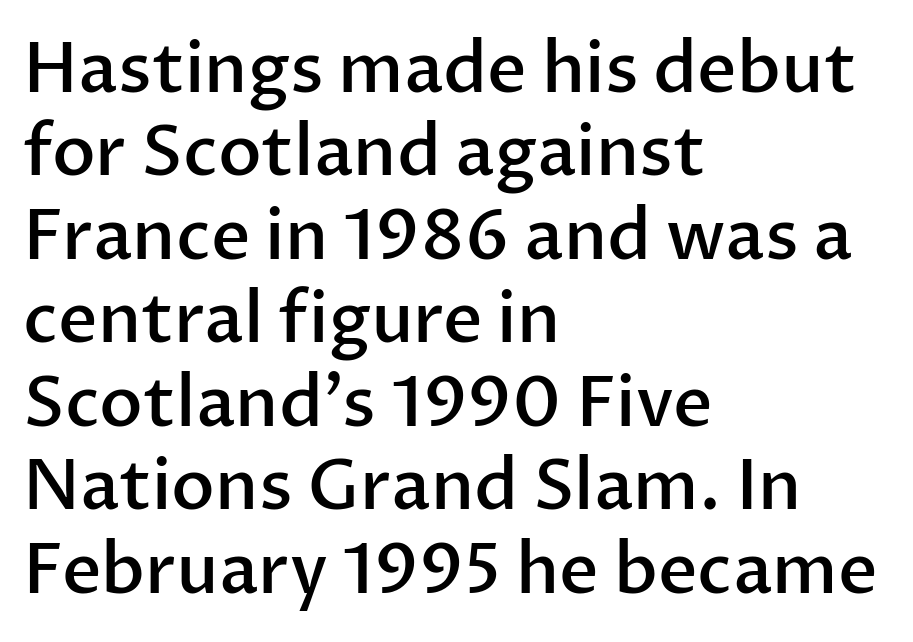
{"serif": "no", "italic": "no", "bold": "semi", "weight": "semibold", "width": "normal", "stroke_contrast": "low", "x_height": "medium", "monospaced": "no", "underline": "no", "align": "left", "line_spacing_ratio": 1.21, "letter_spacing": "normal", "letter_spacing_em": 0.0, "glyph_px": 69}
